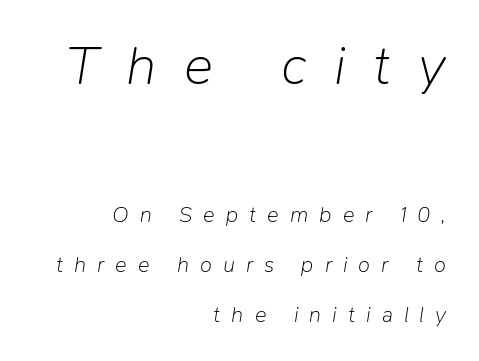
The image shows 55 px light type, italic (leaning right); set right-aligned, loose line spacing (2.26x), unusually wide letter spacing (+0.5 em), not underlined; the first (top) block is 2.5x larger; low stroke contrast and a medium x-height.
